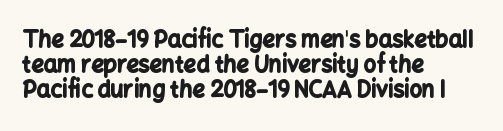
The image shows 22 px bold type, upright; set left-aligned, tight line spacing (1.13x), normal letter spacing, not underlined.
